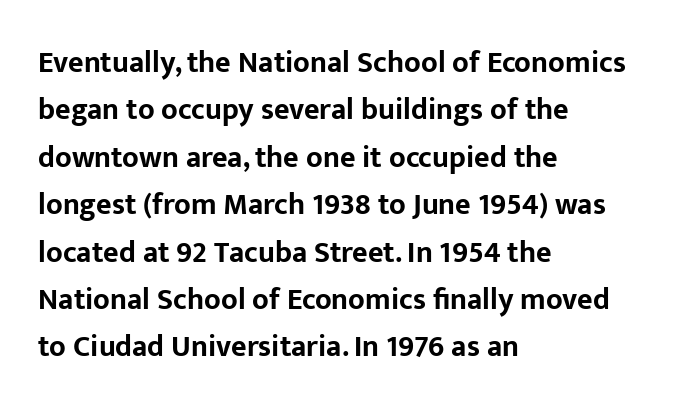
Q: Is the text bold? A: Yes.
Q: Is the text italic (slanted)? A: No, it is upright.
Q: Is the typeface a serif or a sans-serif typeface? A: Sans-serif.
Q: Is the text underlined? A: No.
Q: How is the paragraph aligned? A: Left-aligned.
Q: Is the spacing between letters normal or unusually wide? A: Normal.
Q: Is the spacing between lines tight, normal or loose? A: Normal.
Q: Width (condensed, normal, or wide)? A: Normal.
Q: Stroke contrast? A: Low.
Q: x-height? A: Medium.
Q: Monospaced? A: No.
